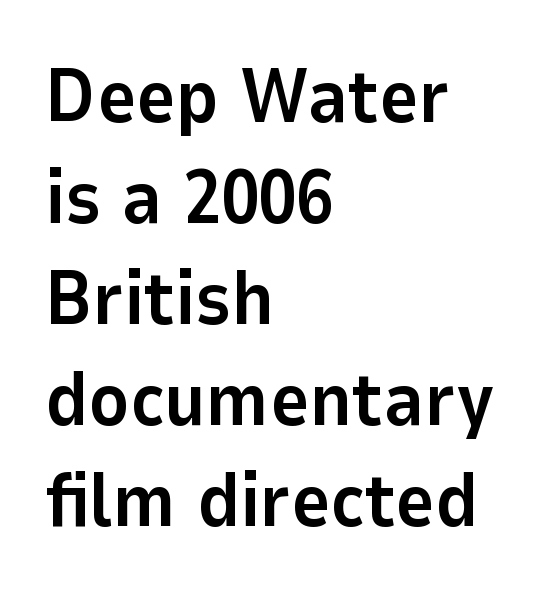
The lettering stays uniformly vertical, giving the passage a roman look. The paragraph has a hard left edge and a soft right edge. The baseline area is clear. In terms of weight, the rendering is a true, heavy bold.
